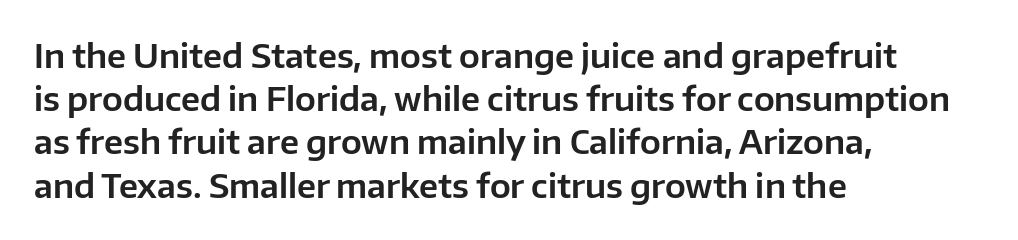
{"serif": "no", "italic": "no", "width": "normal", "stroke_contrast": "low", "x_height": "medium", "monospaced": "no", "underline": "no", "align": "left", "line_spacing": "normal", "line_spacing_ratio": 1.31, "letter_spacing": "normal", "letter_spacing_em": 0.0, "glyph_px": 33}
